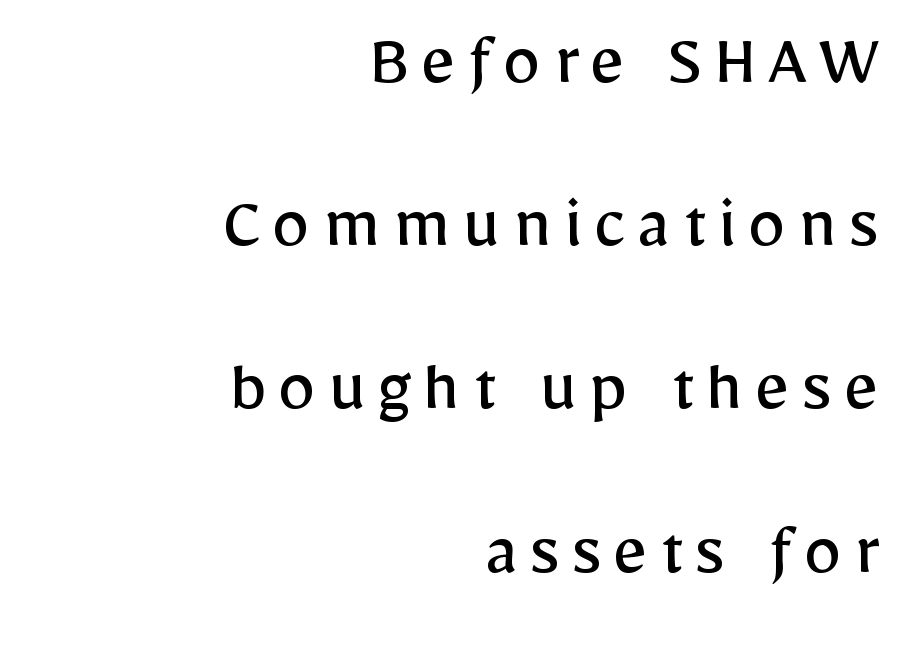
This sample uses a sans-serif face. Honestly, the rows look like they've been pulled way apart. One-word summary of the alignment: right. The typesetting does not lean heavy: it is not bold. The face used here is proportionally spaced, like ordinary book or web type.
